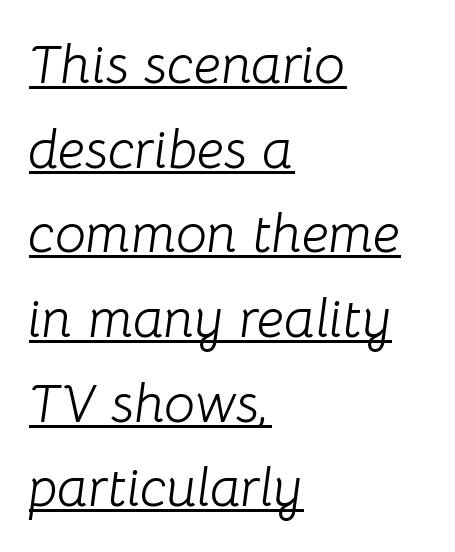
The lettering tilts uniformly, giving the passage an italic look. A baseline rule has been typeset under these characters. Character widths vary here, with narrow letters taking less room than wide ones. Visually the block forms a straight wall on the left and a jagged coastline on the right.
